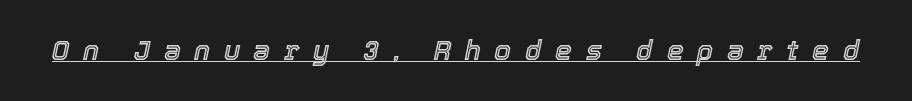
{"italic": "yes", "lean": "right", "slant_degrees": 12, "underline": "yes", "letter_spacing": "wide", "letter_spacing_em": 0.5, "glyph_px": 27}
